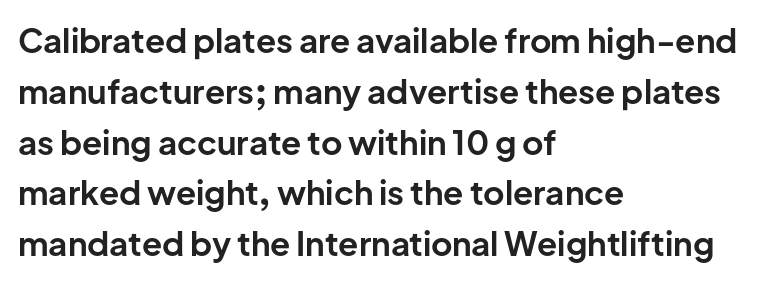
{"serif": "no", "italic": "no", "bold": "yes", "weight": "bold", "width": "normal", "stroke_contrast": "low", "x_height": "medium", "monospaced": "no", "underline": "no", "align": "left", "line_spacing": "normal", "line_spacing_ratio": 1.54, "letter_spacing": "normal", "letter_spacing_em": 0.0, "glyph_px": 33}
